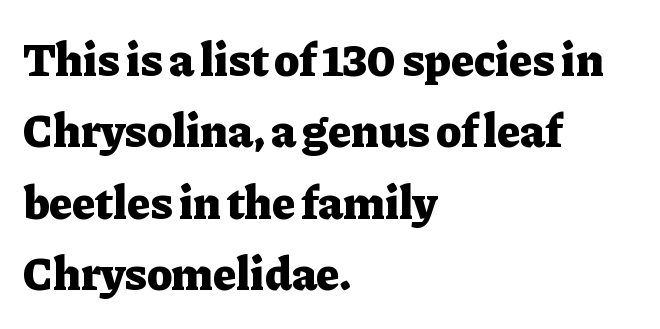
The image shows 47 px heavy serif type, upright; set left-aligned, normal line spacing (1.52x), normal letter spacing, not underlined; low stroke contrast and a medium x-height.
